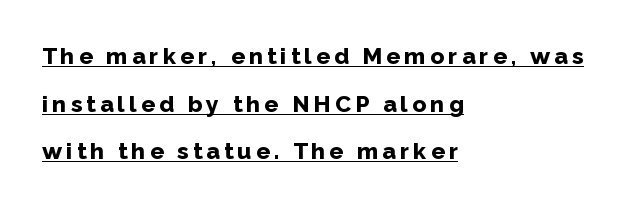
No italicization has been applied; the sample stays upright. Every word sits above its own underline. Leading is clearly above the norm, producing a sparse column. Summary of weight: heavy, a full bold. The rendering anchors every line to the left-hand side.
